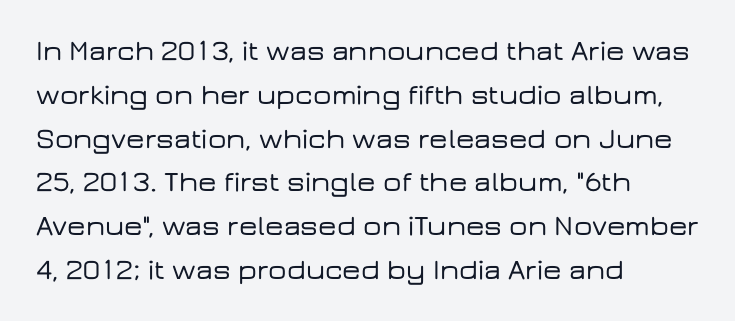
Q: Is the text italic (slanted)? A: No, it is upright.
Q: Is the typeface a serif or a sans-serif typeface? A: Sans-serif.
Q: Is the text underlined? A: No.
Q: How is the paragraph aligned? A: Left-aligned.
Q: Is the spacing between letters normal or unusually wide? A: Normal.
Q: Is the spacing between lines tight, normal or loose? A: Normal.
Q: Width (condensed, normal, or wide)? A: Wide.
Q: Stroke contrast? A: Low.
Q: x-height? A: Medium.
Q: Monospaced? A: No.
